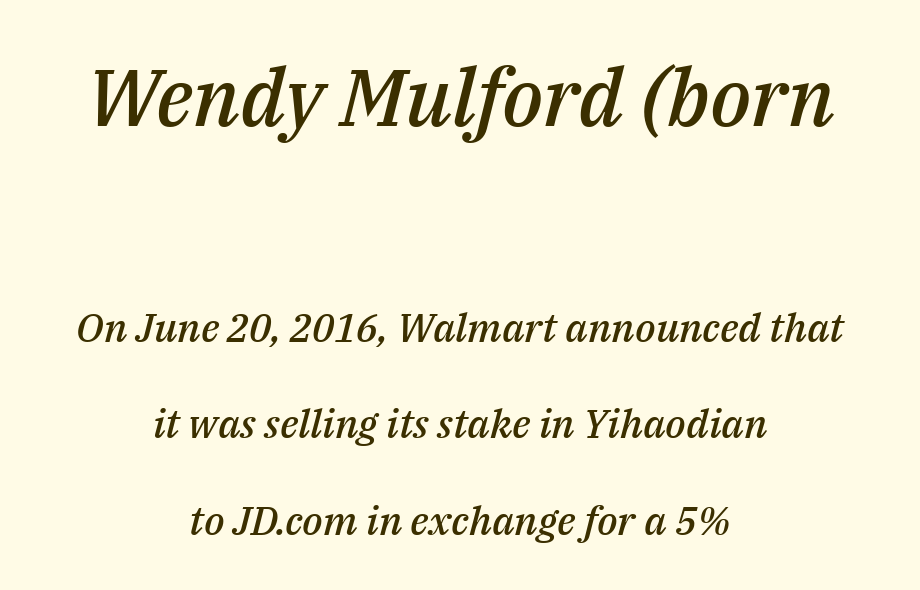
{"italic": "yes", "lean": "right", "slant_degrees": 14, "bold": "semi", "weight": "semibold", "width": "normal", "stroke_contrast": "medium", "x_height": "medium", "monospaced": "no", "underline": "no", "align": "center", "line_spacing": "loose", "line_spacing_ratio": 2.41, "letter_spacing": "normal", "letter_spacing_em": 0.0, "larger_block": "first", "size_ratio": 2.0, "glyph_px": 80}
